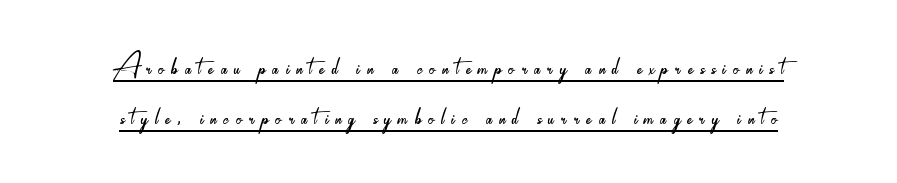
Q: Is the text bold? A: No.
Q: Is the text italic (slanted)? A: Yes.
Q: Is the typeface a serif or a sans-serif typeface? A: Sans-serif.
Q: Is the text underlined? A: Yes.
Q: How is the paragraph aligned? A: Centered.
Q: Is the spacing between lines tight, normal or loose? A: Normal.
Q: Width (condensed, normal, or wide)? A: Condensed.
Q: Stroke contrast? A: Low.
Q: x-height? A: Small.
Q: Monospaced? A: No.
